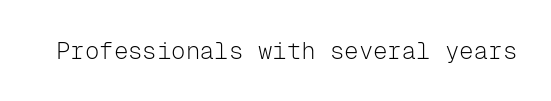
The image shows 24 px text type, upright; set normal letter spacing, not underlined.
